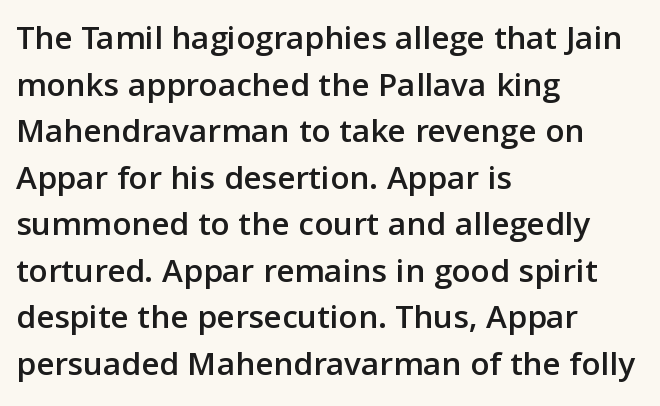
Q: Is the text italic (slanted)? A: No, it is upright.
Q: Is the typeface a serif or a sans-serif typeface? A: Sans-serif.
Q: Is the text underlined? A: No.
Q: How is the paragraph aligned? A: Left-aligned.
Q: Is the spacing between letters normal or unusually wide? A: Normal.
Q: Is the spacing between lines tight, normal or loose? A: Normal.
Q: Width (condensed, normal, or wide)? A: Normal.
Q: Stroke contrast? A: Low.
Q: x-height? A: Medium.
Q: Monospaced? A: No.
